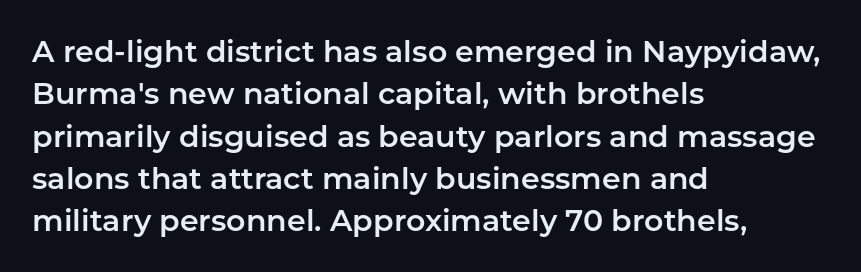
Q: Is the text italic (slanted)? A: No, it is upright.
Q: Is the typeface a serif or a sans-serif typeface? A: Sans-serif.
Q: Is the text underlined? A: No.
Q: How is the paragraph aligned? A: Left-aligned.
Q: Is the spacing between letters normal or unusually wide? A: Normal.
Q: Is the spacing between lines tight, normal or loose? A: Normal.
Q: Width (condensed, normal, or wide)? A: Normal.
Q: Stroke contrast? A: Low.
Q: x-height? A: Medium.
Q: Monospaced? A: No.
